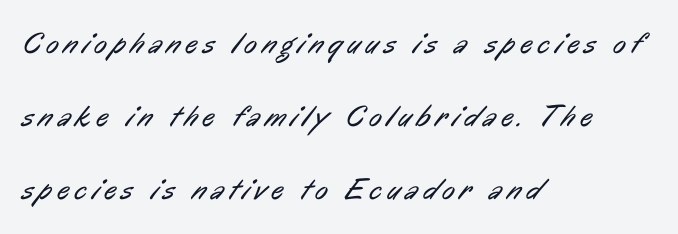
A sans-serif font was chosen for this passage. Reading down the column, the eye jumps a long way to each next line. This rendering uses left alignment, leaving the right contour irregular. Weight: not bold — regular or lighter. Spacing verdict: proportional, widths tailored to each character. The space beneath each line is pristine and unruled.
